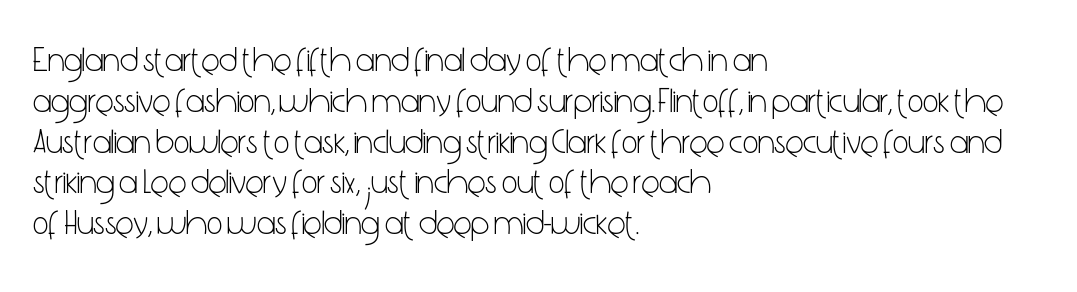
{"serif": "no", "italic": "no", "bold": "no", "weight": "light", "width": "condensed", "stroke_contrast": "low", "x_height": "medium", "monospaced": "no", "underline": "no", "align": "left", "line_spacing_ratio": 1.2, "letter_spacing": "normal", "letter_spacing_em": 0.0, "glyph_px": 34}
